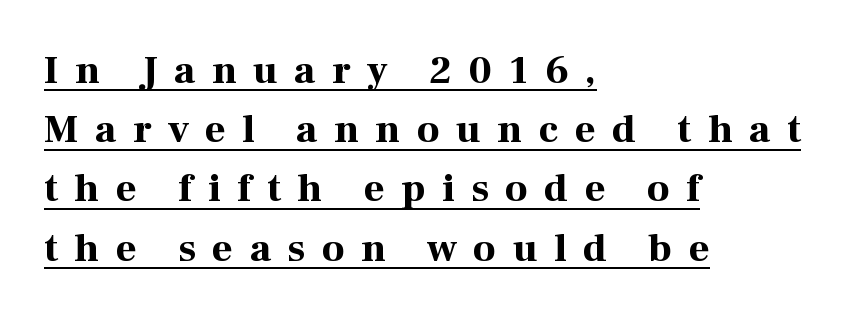
The image shows 40 px bold serif type, upright; set left-aligned, normal line spacing (1.48x), unusually wide letter spacing (+0.41 em), underlined; high stroke contrast and a medium x-height.
